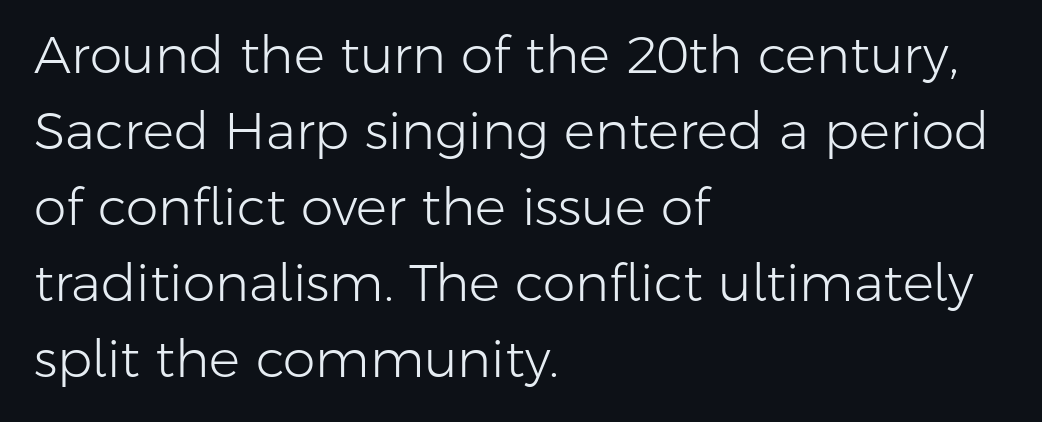
{"serif": "no", "italic": "no", "bold": "no", "weight": "light", "width": "normal", "stroke_contrast": "low", "x_height": "medium", "monospaced": "no", "underline": "no", "align": "left", "line_spacing": "normal", "line_spacing_ratio": 1.46, "letter_spacing": "normal", "letter_spacing_em": 0.0, "glyph_px": 52}
